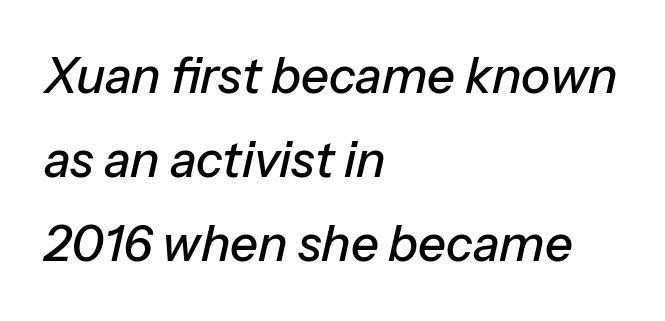
Q: Is the text italic (slanted)? A: Yes, it leans right by about 13 degrees.
Q: Is the text underlined? A: No.
Q: How is the paragraph aligned? A: Left-aligned.
Q: Is the spacing between letters normal or unusually wide? A: Normal.
Q: Width (condensed, normal, or wide)? A: Normal.
Q: Stroke contrast? A: Low.
Q: x-height? A: Medium.
Q: Monospaced? A: No.
